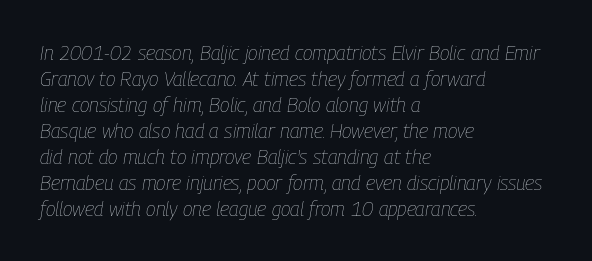
The image shows 20 px text type, italic (leaning right); set left-aligned, normal line spacing (1.3x), normal letter spacing, not underlined.
